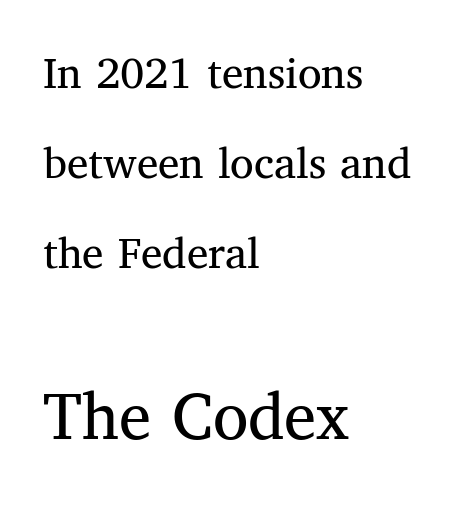
The image shows 72 px regular-weight serif type, upright; set left-aligned, line spacing 1.88x, normal letter spacing, not underlined; the second (bottom) block is 1.5x larger; medium stroke contrast and a medium x-height.
